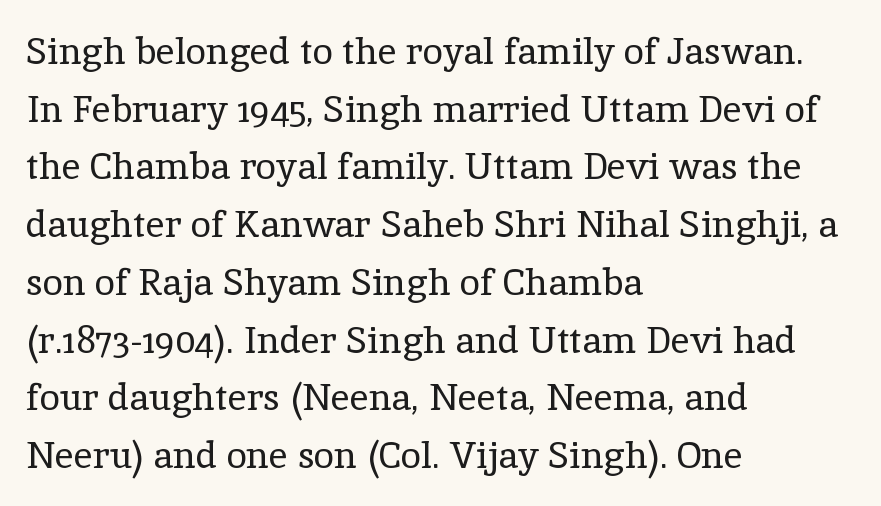
Q: Is the text bold? A: No.
Q: Is the text italic (slanted)? A: No, it is upright.
Q: Is the typeface a serif or a sans-serif typeface? A: Serif.
Q: Is the text underlined? A: No.
Q: How is the paragraph aligned? A: Left-aligned.
Q: Is the spacing between letters normal or unusually wide? A: Normal.
Q: Is the spacing between lines tight, normal or loose? A: Normal.
Q: Width (condensed, normal, or wide)? A: Normal.
Q: x-height? A: Medium.
Q: Monospaced? A: No.
